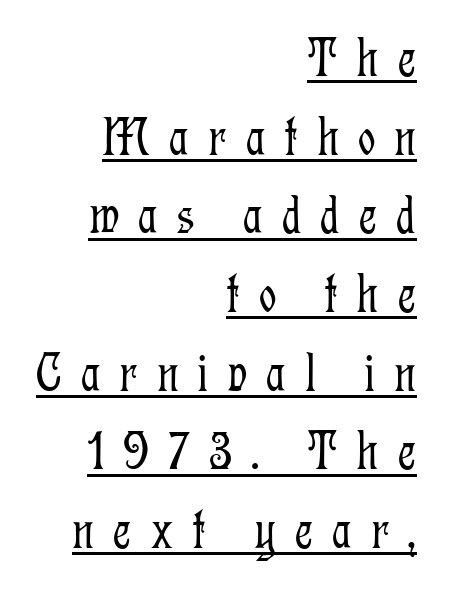
The image shows 55 px light, condensed serif type, upright; set right-aligned, normal line spacing (1.43x), unusually wide letter spacing (+0.34 em), underlined; low stroke contrast and a medium x-height.
